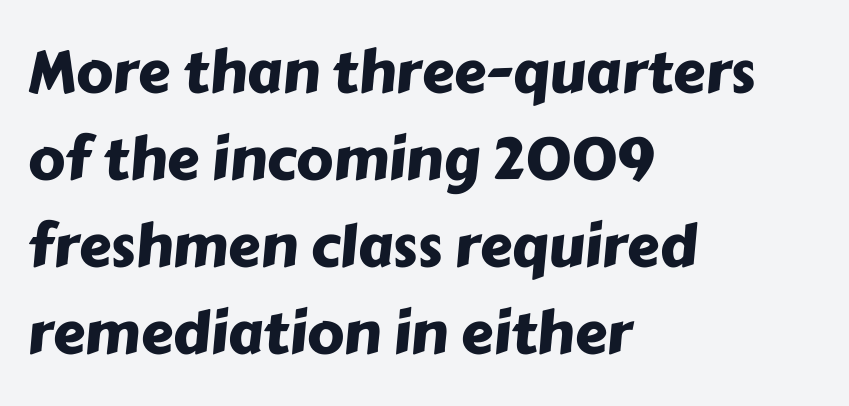
The image shows 58 px sans-serif type; set left-aligned, normal line spacing (1.5x), normal letter spacing, not underlined; low stroke contrast and a medium x-height.
